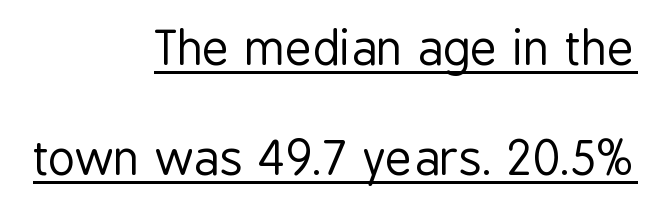
{"serif": "no", "italic": "no", "bold": "no", "weight": "regular", "width": "condensed", "stroke_contrast": "low", "x_height": "medium", "monospaced": "no", "underline": "yes", "align": "right", "line_spacing": "loose", "line_spacing_ratio": 2.34, "letter_spacing": "normal", "letter_spacing_em": 0.0, "glyph_px": 47}
